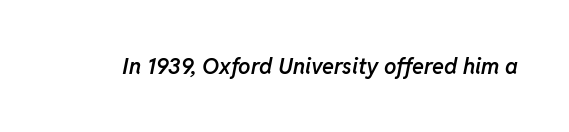
{"italic": "yes", "lean": "right", "slant_degrees": 11, "bold": "semi", "underline": "no", "letter_spacing": "normal", "letter_spacing_em": 0.0, "glyph_px": 22}
